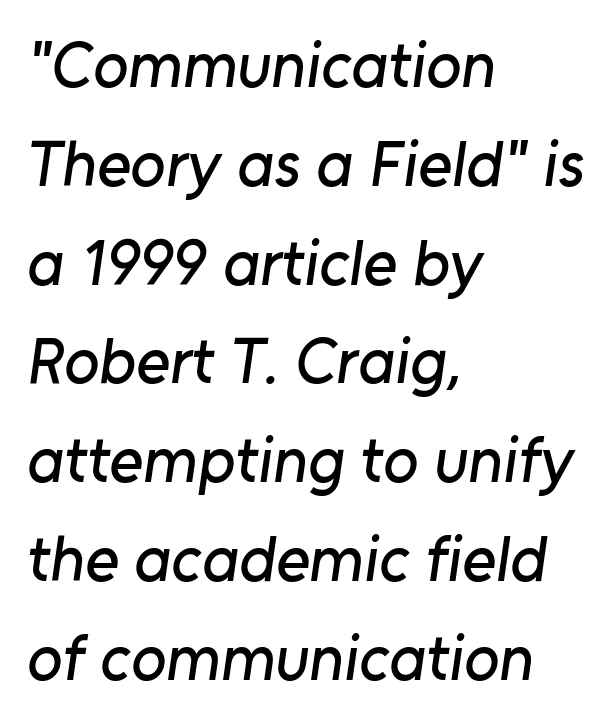
{"serif": "no", "width": "normal", "stroke_contrast": "low", "x_height": "medium", "monospaced": "no", "underline": "no", "align": "left", "line_spacing": "normal", "line_spacing_ratio": 1.52, "letter_spacing": "normal", "letter_spacing_em": 0.0, "glyph_px": 65}
